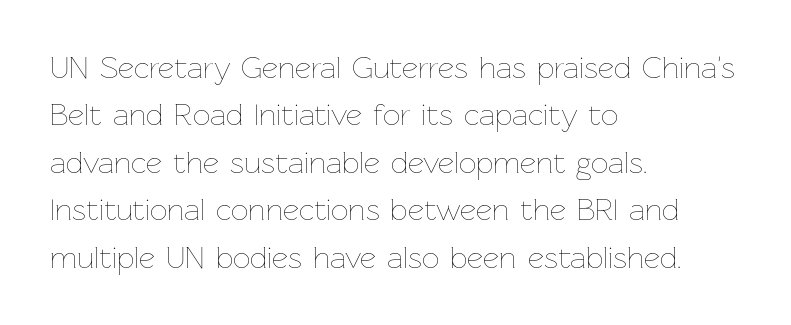
The setting favours the left margin, as ordinary paragraphs usually do. Looks like regular typesetting: each glyph gets only the width it needs. Bold? No — there's no thickening of the strokes. Letters rest on an invisible, unmarked baseline.
